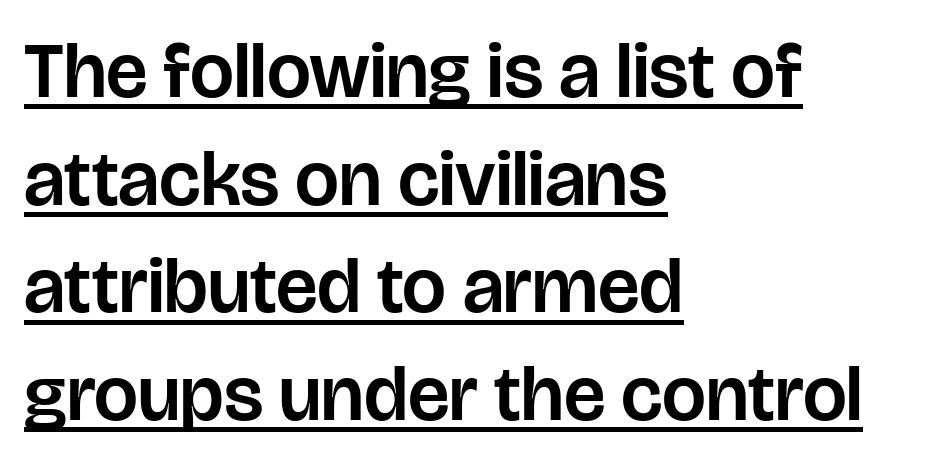
This is roman type, the default non-slanted kind. The setting favours the left margin, as ordinary paragraphs usually do. Evenly set lines give the paragraph a standard silhouette. Emphasis is given by a line drawn under the lettering. The letters advance in unequal steps, a hallmark of proportional type.
